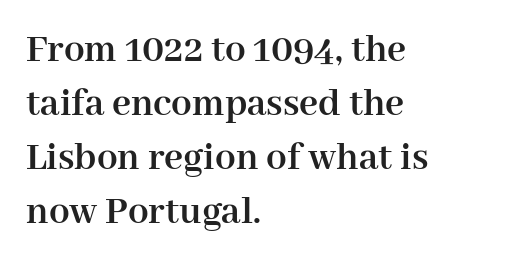
{"serif": "yes", "italic": "no", "bold": "yes", "weight": "semibold", "width": "normal", "stroke_contrast": "high", "x_height": "medium", "monospaced": "no", "underline": "no", "align": "left", "line_spacing": "normal", "line_spacing_ratio": 1.32, "letter_spacing": "normal", "letter_spacing_em": 0.0, "glyph_px": 41}
